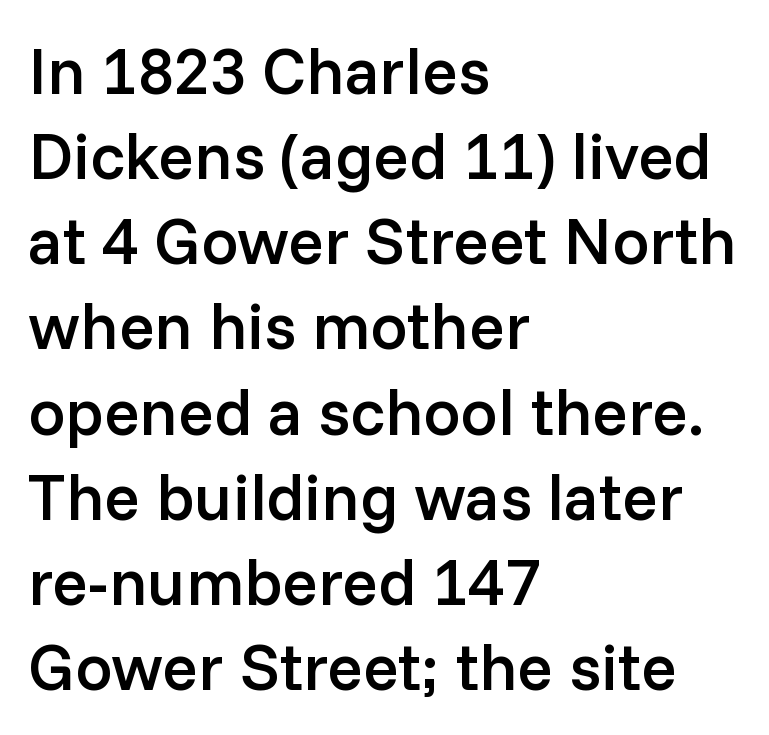
{"serif": "no", "italic": "no", "bold": "semi", "weight": "semibold", "width": "normal", "stroke_contrast": "low", "x_height": "medium", "monospaced": "no", "underline": "no", "align": "left", "line_spacing": "normal", "line_spacing_ratio": 1.29, "letter_spacing": "normal", "letter_spacing_em": 0.0, "glyph_px": 66}
